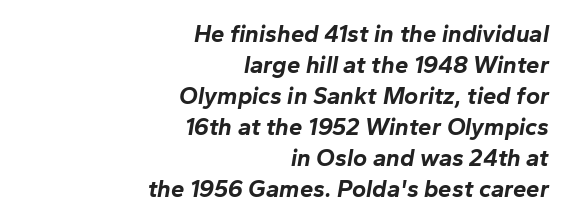
{"italic": "yes", "lean": "right", "slant_degrees": 10, "bold": "yes", "underline": "no", "align": "right", "line_spacing": "normal", "line_spacing_ratio": 1.29, "letter_spacing": "normal", "letter_spacing_em": 0.0, "glyph_px": 24}
